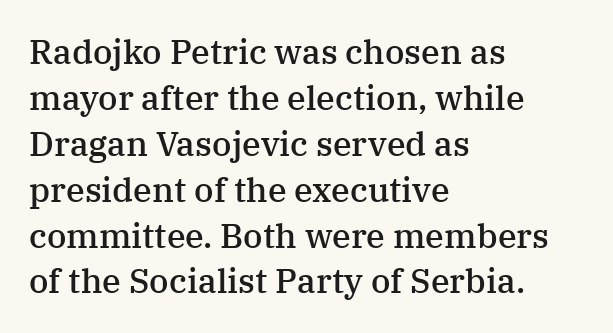
The image shows 34 px semibold serif type, upright; set left-aligned, normal line spacing (1.35x), normal letter spacing, not underlined; medium stroke contrast and a medium x-height.
